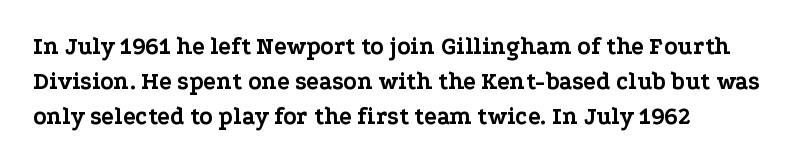
{"italic": "no", "bold": "yes", "underline": "no", "align": "left", "line_spacing": "normal", "line_spacing_ratio": 1.45, "letter_spacing": "normal", "letter_spacing_em": 0.0, "glyph_px": 24}
